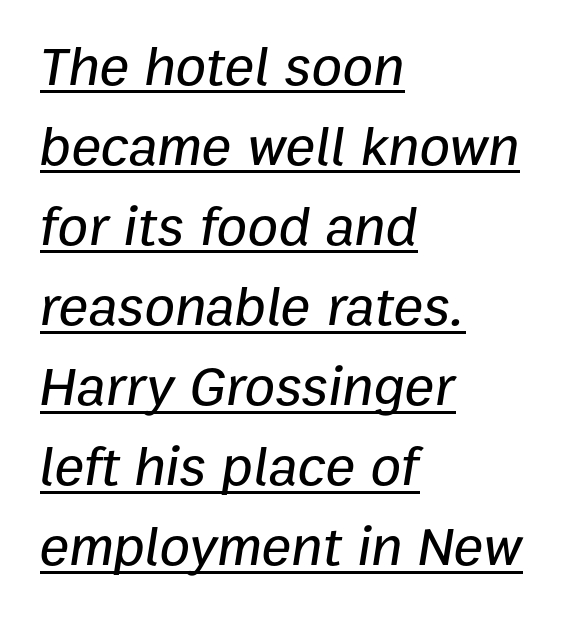
Q: Is the text italic (slanted)? A: Yes, it leans right by about 9 degrees.
Q: Is the text underlined? A: Yes.
Q: How is the paragraph aligned? A: Left-aligned.
Q: Is the spacing between letters normal or unusually wide? A: Normal.
Q: Is the spacing between lines tight, normal or loose? A: Normal.
Q: Width (condensed, normal, or wide)? A: Normal.
Q: Stroke contrast? A: Low.
Q: x-height? A: Medium.
Q: Monospaced? A: No.
